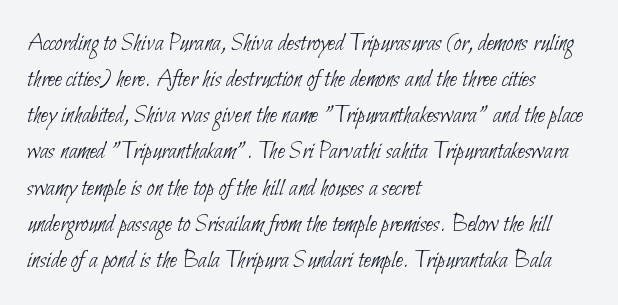
The image shows 26 px text type; set left-aligned, normal line spacing (1.39x), normal letter spacing, not underlined.
